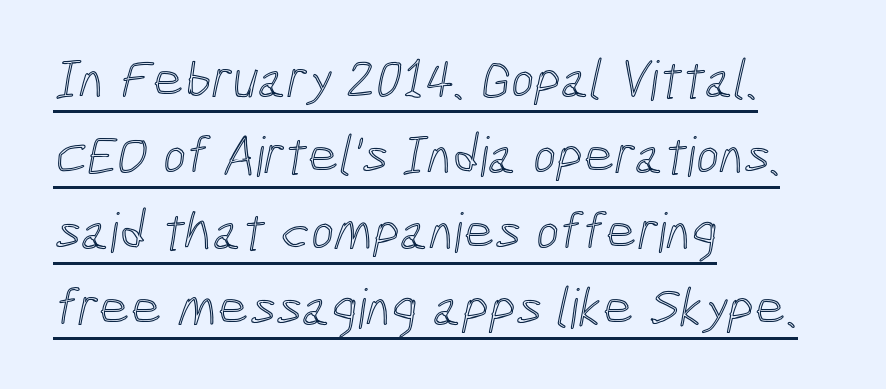
{"width": "condensed", "x_height": "medium", "monospaced": "no", "underline": "yes", "align": "left", "line_spacing": "normal", "line_spacing_ratio": 1.38, "letter_spacing": "normal", "letter_spacing_em": 0.0, "glyph_px": 55}
